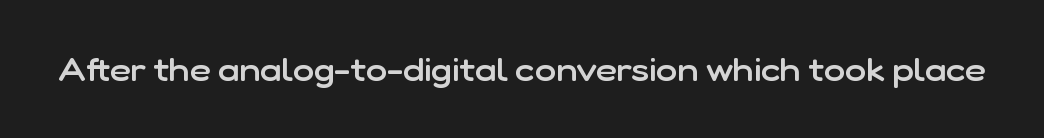
Q: Is the text bold? A: Semi-bold.
Q: Is the text italic (slanted)? A: No, it is upright.
Q: Is the typeface a serif or a sans-serif typeface? A: Sans-serif.
Q: Is the text underlined? A: No.
Q: Is the spacing between letters normal or unusually wide? A: Normal.
Q: Width (condensed, normal, or wide)? A: Normal.
Q: Stroke contrast? A: Low.
Q: x-height? A: Medium.
Q: Monospaced? A: No.
